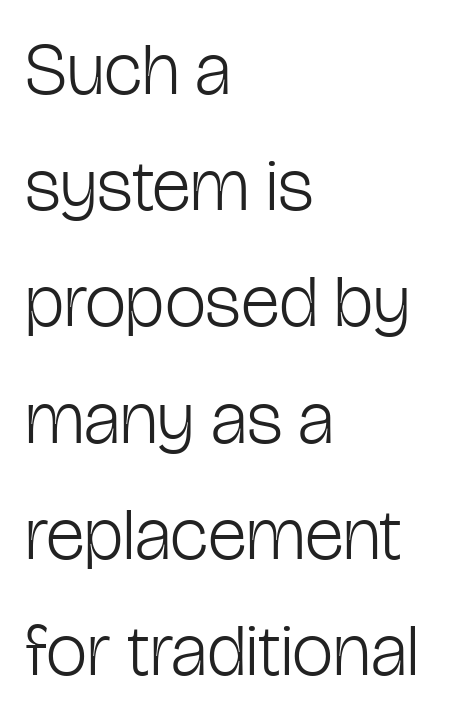
Reading down the column, the eye jumps a familiar distance to each next line. Look at the bottom of the vertical strokes: they stop flat, with no serifs. The face used here is proportionally spaced, like ordinary book or web type. If you drew a ruler down the left edge, every line would touch it. Just letters on the line, the space beneath them empty.
